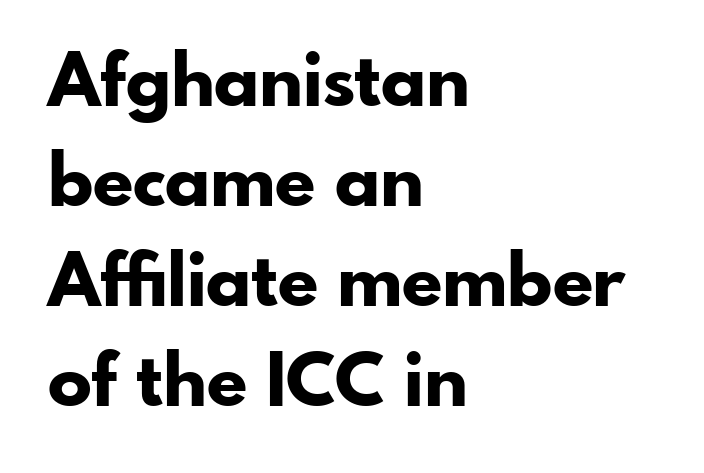
The image shows 73 px bold sans-serif type, upright; set left-aligned, normal line spacing (1.37x), normal letter spacing, not underlined; low stroke contrast and a small x-height.
